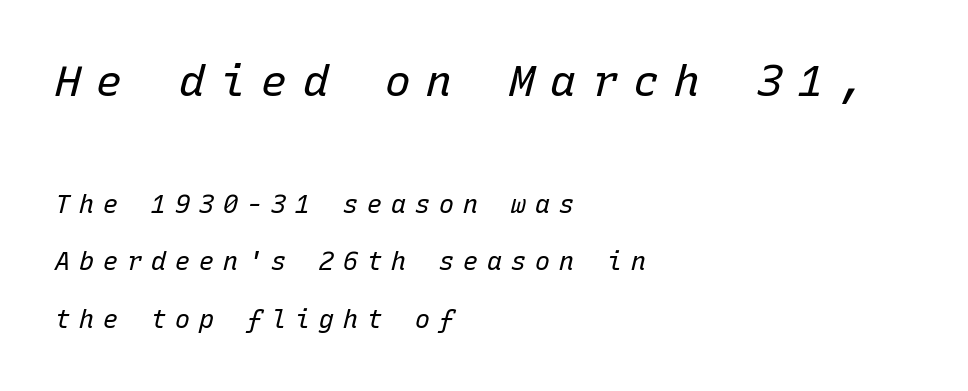
The image shows 43 px regular-weight type, italic (leaning right), monospaced; set left-aligned, loose line spacing (2.31x), unusually wide letter spacing (+0.36 em), not underlined; the first (top) block is 1.72x larger; low stroke contrast and a medium x-height.
